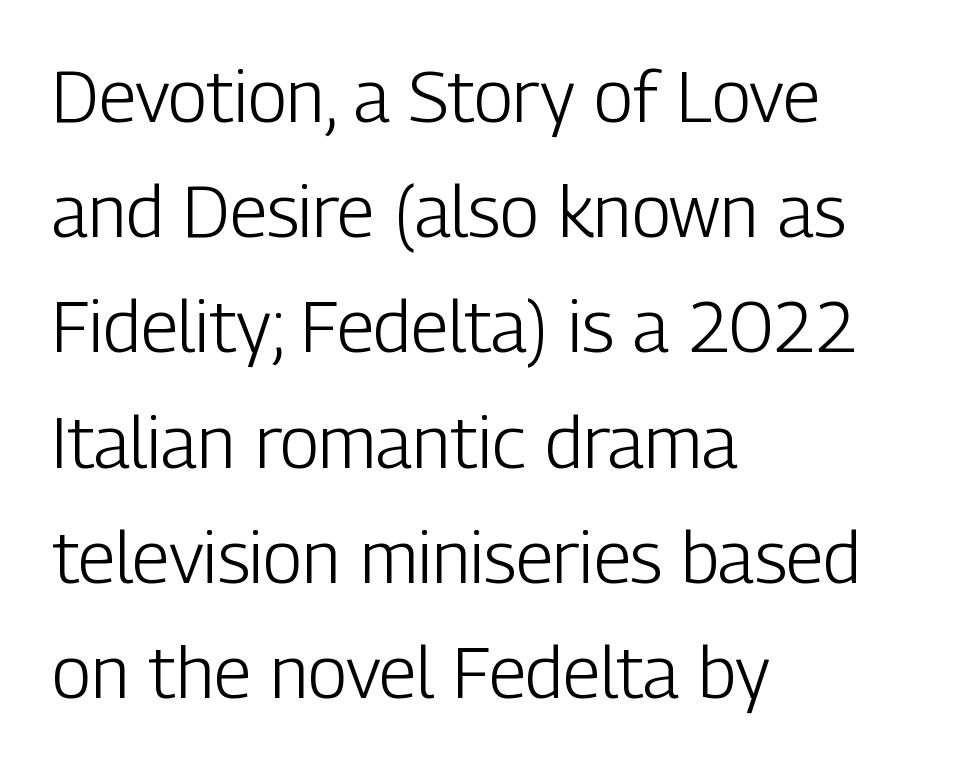
Q: Is the text bold? A: No.
Q: Is the text italic (slanted)? A: No, it is upright.
Q: Is the typeface a serif or a sans-serif typeface? A: Sans-serif.
Q: Is the text underlined? A: No.
Q: How is the paragraph aligned? A: Left-aligned.
Q: Is the spacing between letters normal or unusually wide? A: Normal.
Q: Is the spacing between lines tight, normal or loose? A: Normal.
Q: Width (condensed, normal, or wide)? A: Condensed.
Q: Stroke contrast? A: Low.
Q: x-height? A: Medium.
Q: Monospaced? A: No.
